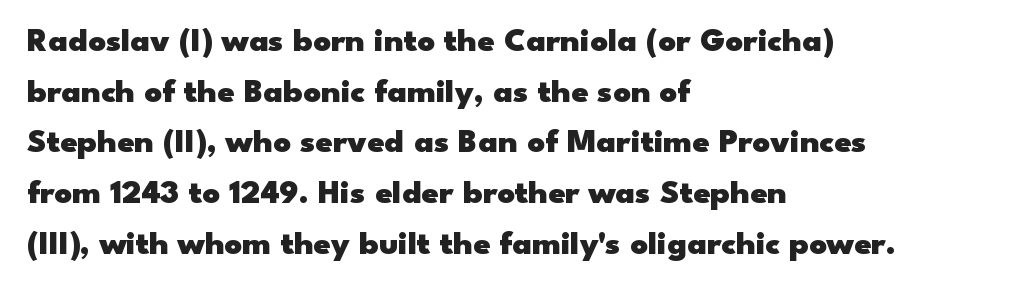
Q: Is the text bold? A: Yes.
Q: Is the text italic (slanted)? A: No, it is upright.
Q: Is the typeface a serif or a sans-serif typeface? A: Sans-serif.
Q: Is the text underlined? A: No.
Q: How is the paragraph aligned? A: Left-aligned.
Q: Is the spacing between letters normal or unusually wide? A: Normal.
Q: Is the spacing between lines tight, normal or loose? A: Normal.
Q: Width (condensed, normal, or wide)? A: Wide.
Q: Stroke contrast? A: Low.
Q: x-height? A: Small.
Q: Monospaced? A: No.
